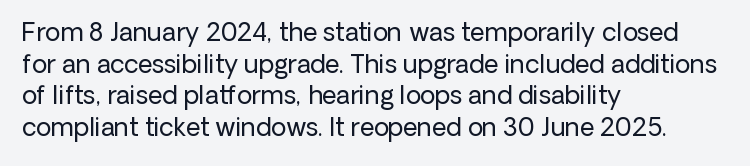
The image shows 25 px text type, upright; set left-aligned, normal line spacing (1.27x), normal letter spacing, not underlined.
